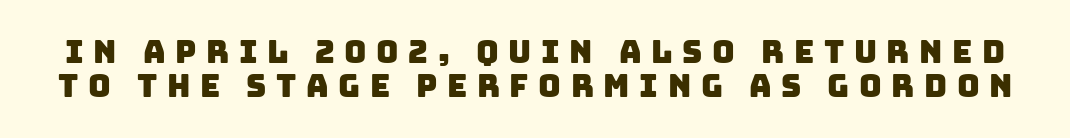
In terms of leading, this rendering errs on the cramped side. A clean baseline with only descenders dipping below it. Is this a fixed-width face? No — the glyphs have proportional, varying widths. The face used here is rendered with a markedly widened letterfit. A typesetter would label this face a sans.
